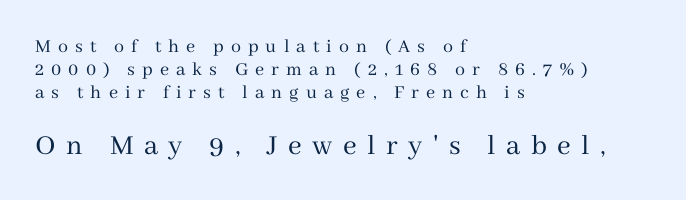
The image shows 30 px regular-weight serif type, upright; set left-aligned, tight line spacing (1.15x), unusually wide letter spacing (+0.35 em), not underlined; the second (bottom) block is 1.5x larger; medium stroke contrast and a medium x-height.
